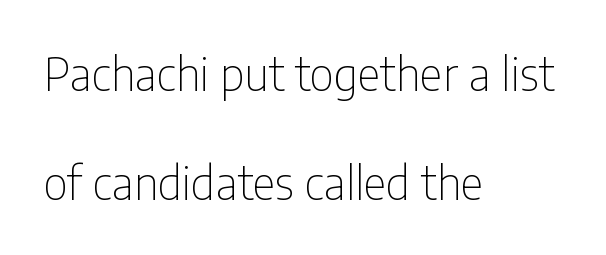
The image shows 45 px thin, condensed sans-serif type, upright; set left-aligned, loose line spacing (2.43x), normal letter spacing, not underlined; low stroke contrast and a medium x-height.
